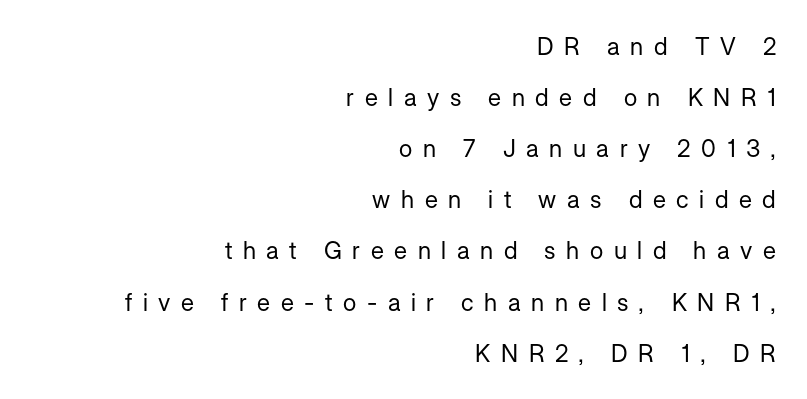
Q: Is the text bold? A: No.
Q: Is the text italic (slanted)? A: No, it is upright.
Q: Is the text underlined? A: No.
Q: How is the paragraph aligned? A: Right-aligned.
Q: Is the spacing between letters normal or unusually wide? A: Unusually wide.
Q: Is the spacing between lines tight, normal or loose? A: Loose.
